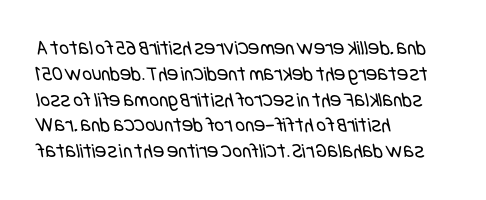
The foot of each line stays bare and open. The characters are drawn with everyday or finer stroke widths. Letter spacing: default. Line beginnings align vertically; line endings do not.
